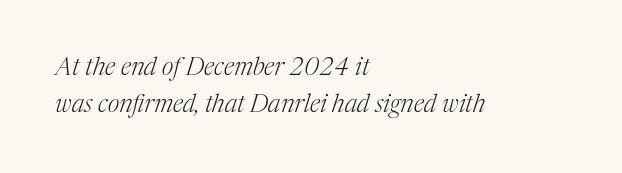
The setting favours the left margin, as ordinary paragraphs usually do. Each stroke keeps to a modest, everyday thickness or less. The type is set solid horizontally, with unmodified tracking. The rendering uses a moderate line-height, typical for paragraphs.
